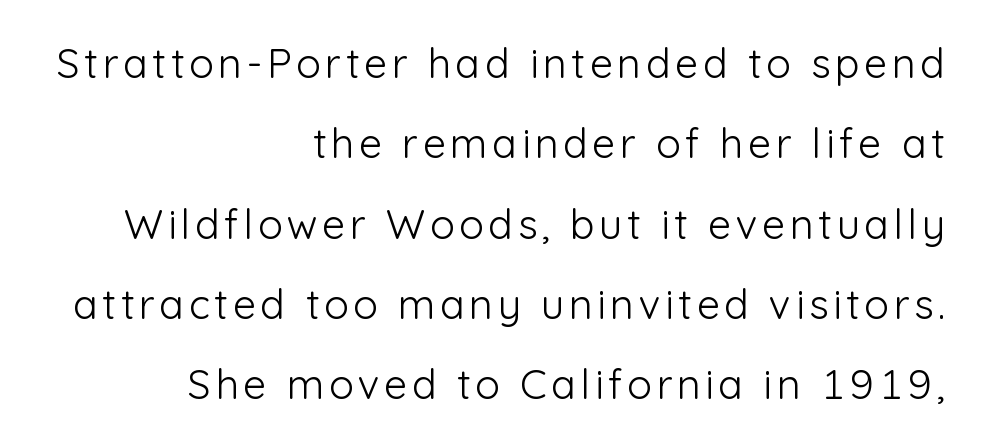
{"serif": "no", "italic": "no", "bold": "no", "weight": "light", "width": "normal", "stroke_contrast": "low", "x_height": "medium", "monospaced": "no", "underline": "no", "align": "right", "line_spacing": "loose", "line_spacing_ratio": 1.96, "glyph_px": 41}
